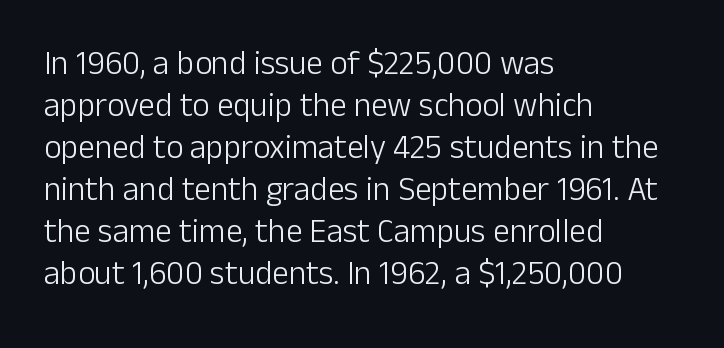
The image shows 33 px light sans-serif type, upright; set left-aligned, normal line spacing (1.27x), normal letter spacing, not underlined; low stroke contrast and a medium x-height.
